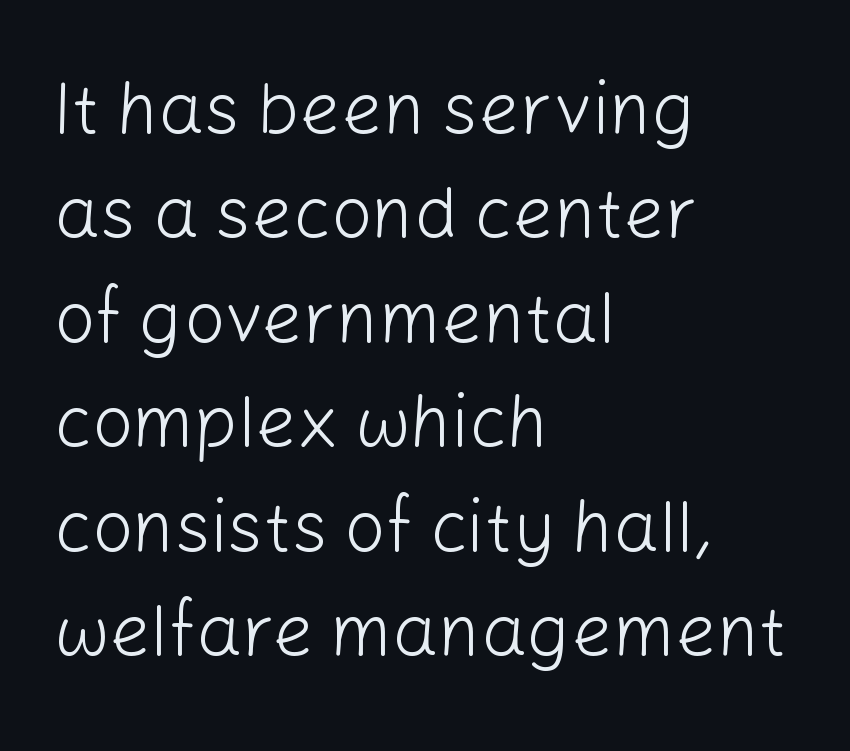
The image shows 72 px light sans-serif type, upright; set left-aligned, normal line spacing (1.45x), normal letter spacing, not underlined; low stroke contrast and a medium x-height.
